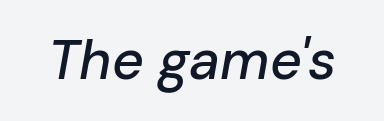
The face used here has a pronounced slope to its letters. Underline: absent. Tracking value appears to be zero — textbook default spacing. These lines are rendered in a variable-pitch font.
